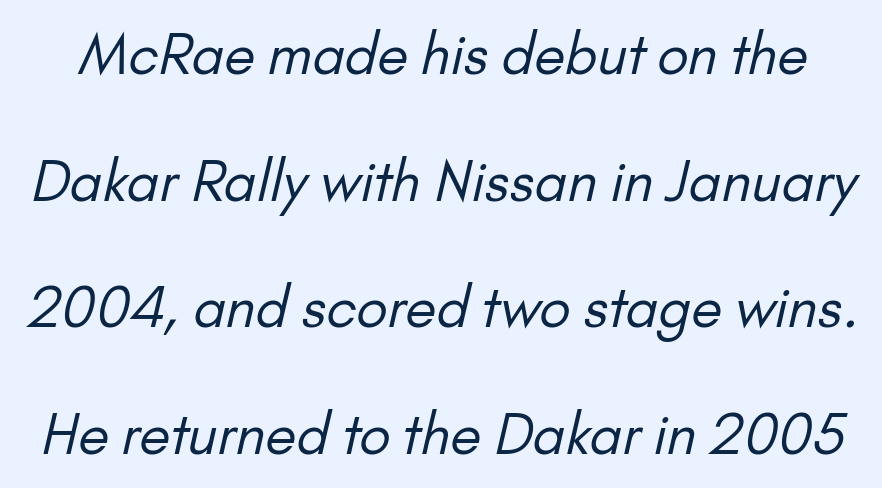
The image shows 56 px regular-weight sans-serif type; set loose line spacing (2.26x), normal letter spacing, not underlined; low stroke contrast and a small x-height.
